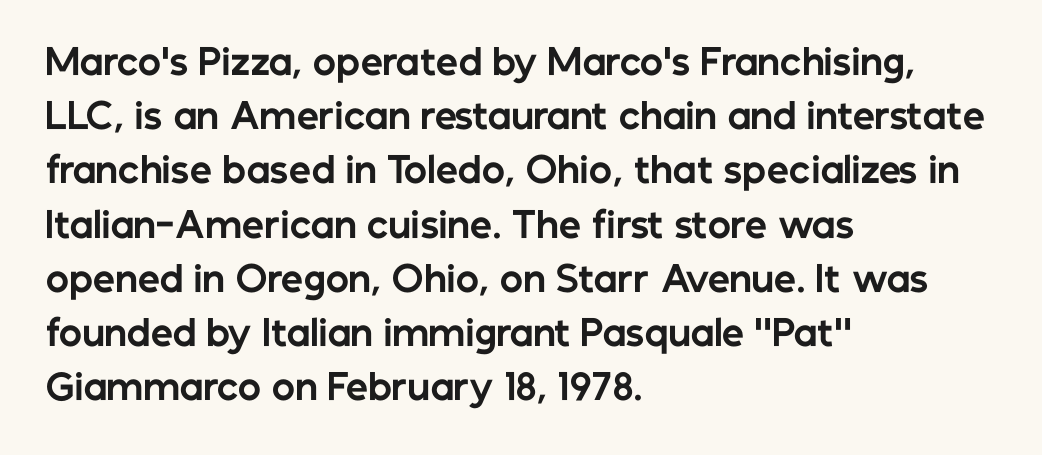
Q: Is the text bold? A: Yes.
Q: Is the text italic (slanted)? A: No, it is upright.
Q: Is the typeface a serif or a sans-serif typeface? A: Sans-serif.
Q: Is the text underlined? A: No.
Q: How is the paragraph aligned? A: Left-aligned.
Q: Is the spacing between letters normal or unusually wide? A: Normal.
Q: Is the spacing between lines tight, normal or loose? A: Normal.
Q: Width (condensed, normal, or wide)? A: Normal.
Q: Stroke contrast? A: Low.
Q: x-height? A: Medium.
Q: Monospaced? A: No.
